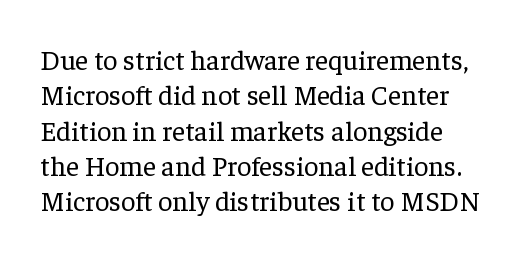
Look at the tracking — it's just the regular setting, nothing added. Unmarked baselines from the first word to the last. Honestly, the row spacing looks completely unremarkable. Is there any slant? The stems are plumb. Here the designer chose a conventional face with non-uniform glyph widths.
